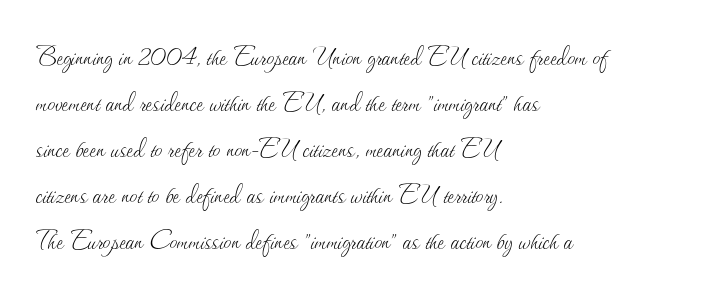
Q: Is the text bold? A: No.
Q: Is the text italic (slanted)? A: Yes.
Q: Is the text underlined? A: No.
Q: How is the paragraph aligned? A: Left-aligned.
Q: Is the spacing between letters normal or unusually wide? A: Normal.
Q: Is the spacing between lines tight, normal or loose? A: Normal.
Q: Width (condensed, normal, or wide)? A: Normal.
Q: Stroke contrast? A: Medium.
Q: x-height? A: Small.
Q: Monospaced? A: No.
